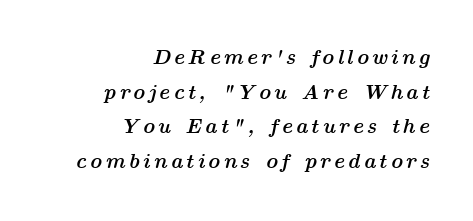
Descenders are the only things crossing below the line. Notice how thick the strokes are: this is what a full bold looks like. There's an unmistakable incline to the writing here. One-word summary of the alignment: right. Horizontal bands of white between lines are of average thickness.
